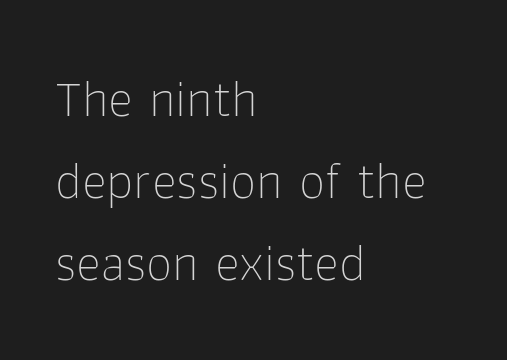
Unbolded letterforms with no extra heft. Descenders are the only things crossing below the line. These lines were composed using upright roman letters. Evenly set lines give the paragraph a standard silhouette. Typographically, this falls in the sans-serif category. Short and long lines alike share a common starting point at left.
